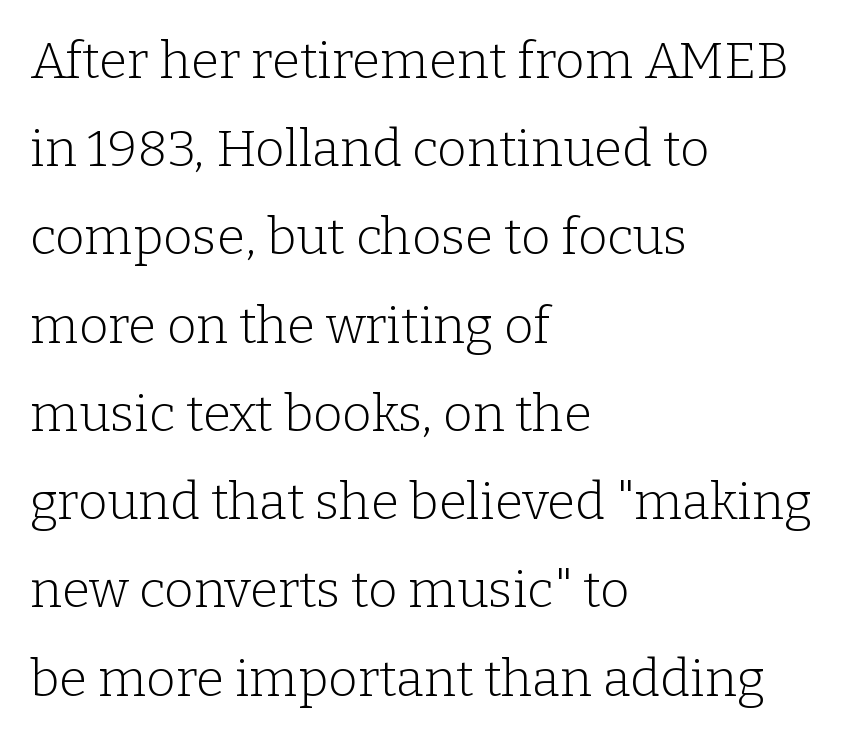
Observe the serifs anchoring each vertical stroke in this sample. The letterforms sit shoulder to shoulder at normal distance. No extra ink here — the face is not bold. Ordinary non-slanted type is in use. This rendering features lettering with no underline. Spacing verdict: proportional, widths tailored to each character.
